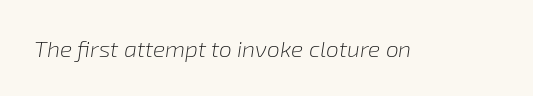
{"italic": "yes", "lean": "right", "slant_degrees": 8, "bold": "no", "underline": "no", "letter_spacing": "normal", "letter_spacing_em": 0.0, "glyph_px": 23}
